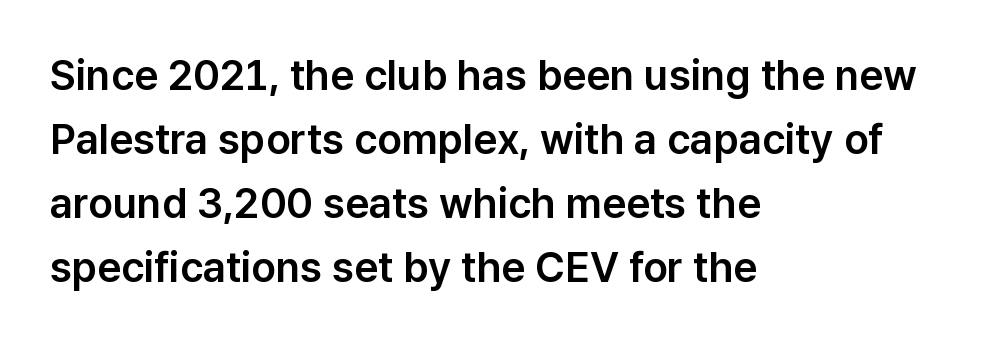
The image shows 42 px sans-serif type, upright; set left-aligned, normal line spacing (1.52x), normal letter spacing, not underlined; low stroke contrast and a medium x-height.
